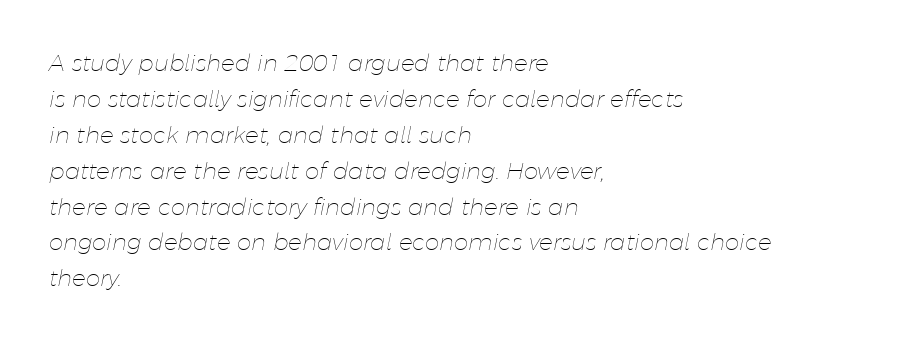
{"italic": "yes", "lean": "right", "slant_degrees": 11, "bold": "no", "underline": "no", "align": "left", "line_spacing": "normal", "line_spacing_ratio": 1.56, "letter_spacing": "normal", "letter_spacing_em": 0.0, "glyph_px": 23}
